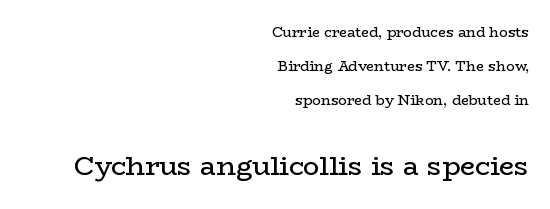
Line endings align vertically; line beginnings do not. Notice how the stems are strictly vertical — no italics here. Students, observe: this is what heavily led, spacious text looks like. Ink coverage per letter is moderate at most. These two chunks differ in scale, with the bottom chunk taking the larger measure.
